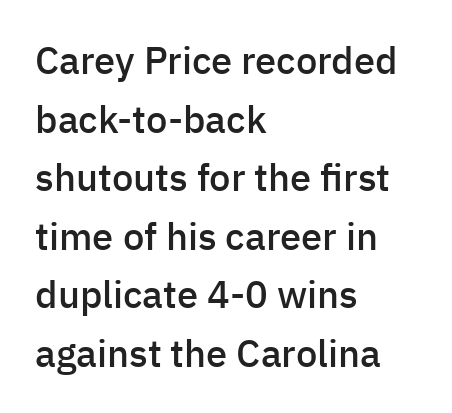
Q: Is the text bold? A: Semi-bold.
Q: Is the text italic (slanted)? A: No, it is upright.
Q: Is the typeface a serif or a sans-serif typeface? A: Sans-serif.
Q: Is the text underlined? A: No.
Q: How is the paragraph aligned? A: Left-aligned.
Q: Is the spacing between letters normal or unusually wide? A: Normal.
Q: Is the spacing between lines tight, normal or loose? A: Normal.
Q: Width (condensed, normal, or wide)? A: Normal.
Q: Stroke contrast? A: Low.
Q: x-height? A: Medium.
Q: Monospaced? A: No.
